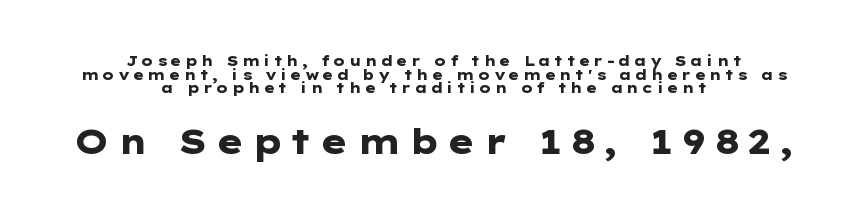
Italic: no, the glyphs are upright roman. A full-strength bold gives these letters their thick strokes. Centered paragraph, ragged on both sides. Honestly, the rows look squashed on top of each other. The foot of each line stays bare and open. Is the lower block the larger one? Yes — the lower block carries the bigger type.
